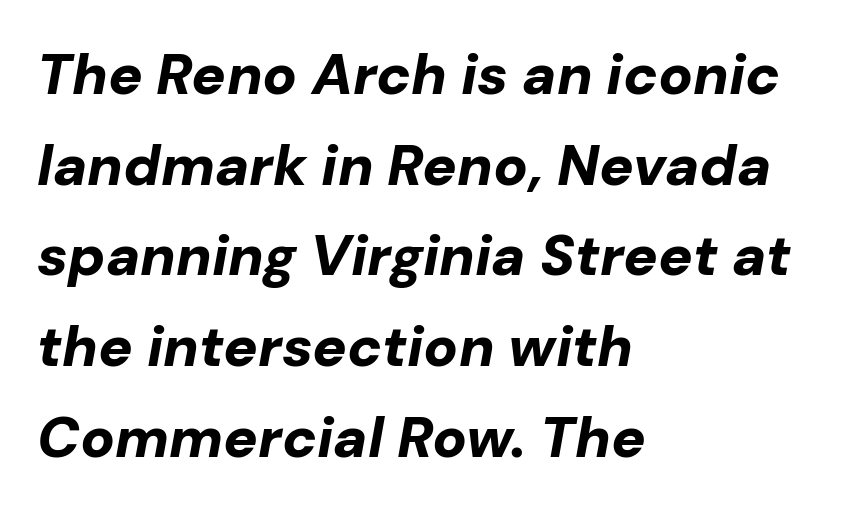
Q: Is the text bold? A: Yes.
Q: Is the text italic (slanted)? A: Yes, it leans right by about 10 degrees.
Q: Is the text underlined? A: No.
Q: How is the paragraph aligned? A: Left-aligned.
Q: Is the spacing between letters normal or unusually wide? A: Normal.
Q: Is the spacing between lines tight, normal or loose? A: Normal.
Q: Width (condensed, normal, or wide)? A: Normal.
Q: Stroke contrast? A: Low.
Q: x-height? A: Medium.
Q: Monospaced? A: No.
